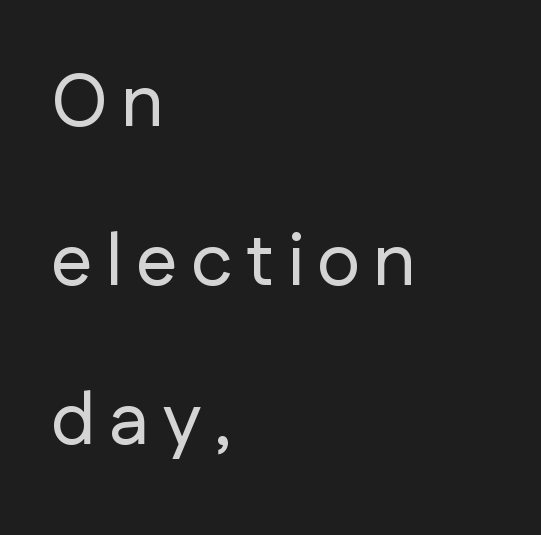
The image shows 74 px sans-serif type, upright; set left-aligned, loose line spacing (2.15x), not underlined; low stroke contrast and a medium x-height.
